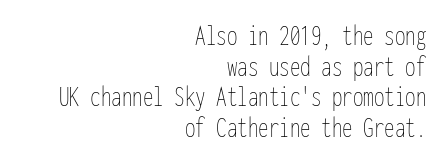
{"italic": "no", "bold": "no", "weight": "thin", "width": "condensed", "stroke_contrast": "low", "x_height": "medium", "monospaced": "yes", "underline": "no", "align": "right", "line_spacing": "tight", "line_spacing_ratio": 1.02, "letter_spacing": "normal", "letter_spacing_em": 0.0, "glyph_px": 30}
